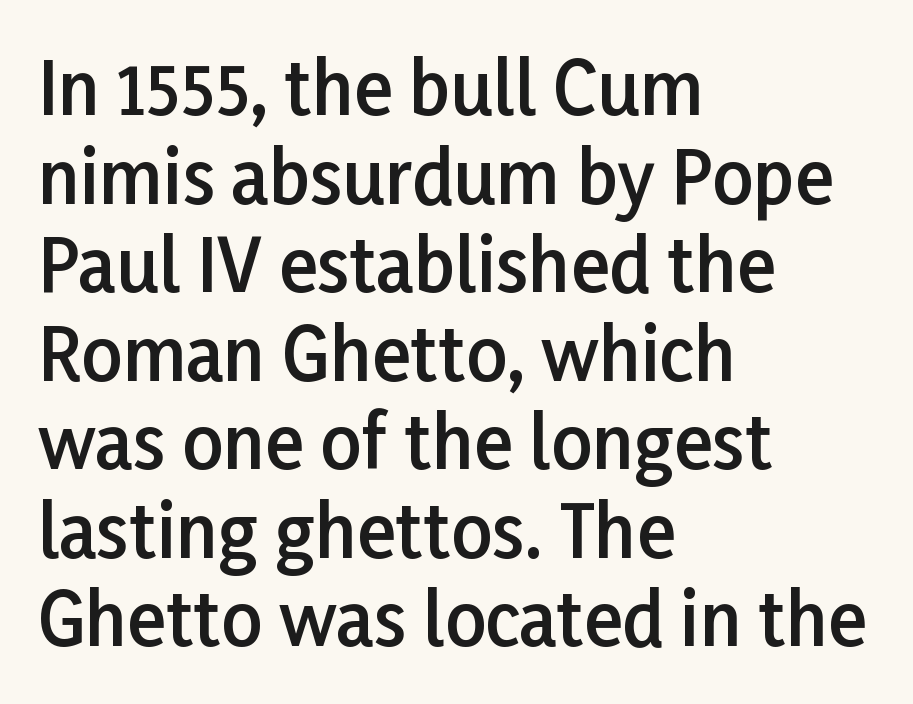
Q: Is the text bold? A: Semi-bold.
Q: Is the text italic (slanted)? A: No, it is upright.
Q: Is the typeface a serif or a sans-serif typeface? A: Sans-serif.
Q: Is the text underlined? A: No.
Q: How is the paragraph aligned? A: Left-aligned.
Q: Is the spacing between letters normal or unusually wide? A: Normal.
Q: Width (condensed, normal, or wide)? A: Normal.
Q: Stroke contrast? A: Low.
Q: x-height? A: Medium.
Q: Monospaced? A: No.
